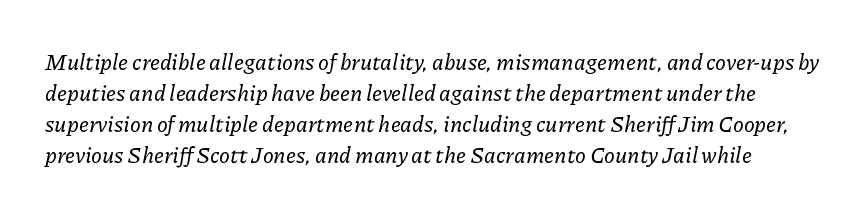
Q: Is the text italic (slanted)? A: Yes, it leans right by about 11 degrees.
Q: Is the text underlined? A: No.
Q: Is the spacing between letters normal or unusually wide? A: Normal.
Q: Is the spacing between lines tight, normal or loose? A: Normal.
